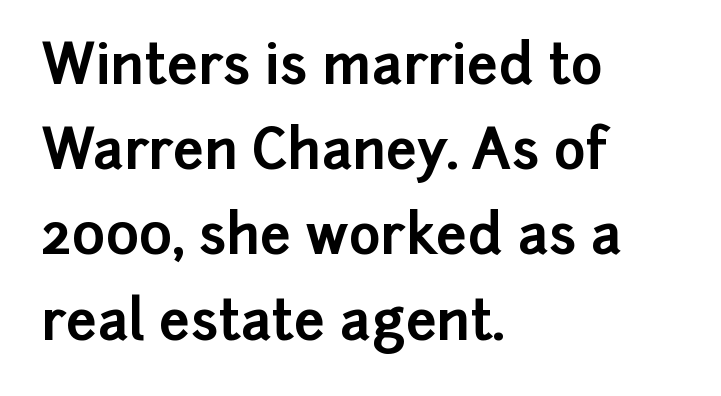
Character widths vary here, with narrow letters taking less room than wide ones. Designer's note — italics off, roman on. The foot of each line stays bare and open. Are there feet on the stems? There aren't — it's a sans. Each word holds together tightly as a unit, with standard inter-letter gaps.
